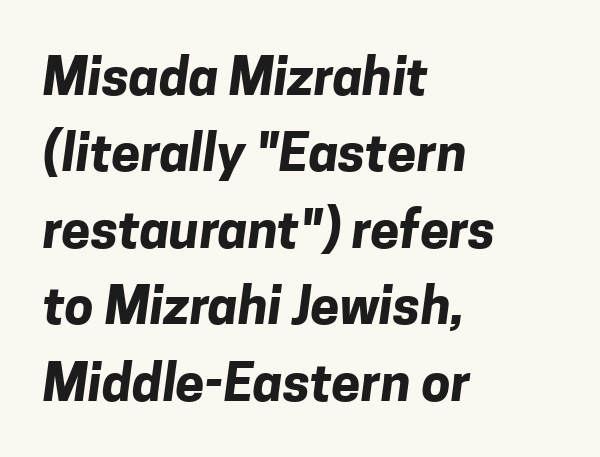
{"serif": "no", "bold": "yes", "weight": "bold", "width": "normal", "stroke_contrast": "low", "x_height": "medium", "monospaced": "no", "underline": "no", "align": "left", "line_spacing": "normal", "line_spacing_ratio": 1.47, "letter_spacing": "normal", "letter_spacing_em": 0.0, "glyph_px": 52}
